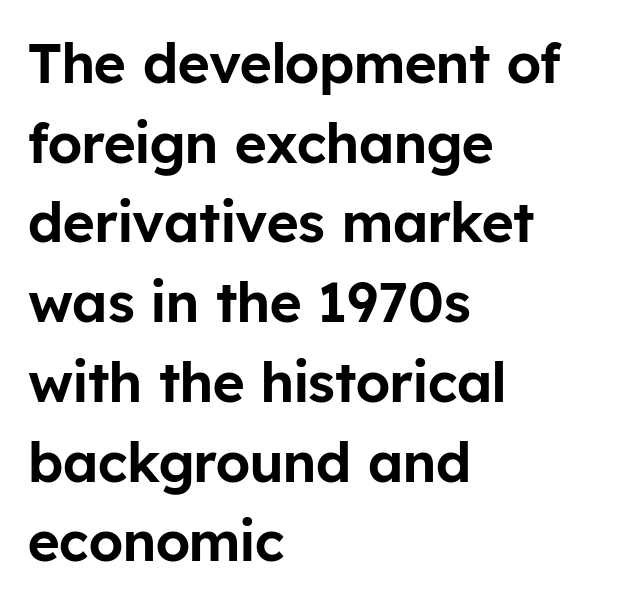
Q: Is the text italic (slanted)? A: No, it is upright.
Q: Is the typeface a serif or a sans-serif typeface? A: Sans-serif.
Q: Is the text underlined? A: No.
Q: How is the paragraph aligned? A: Left-aligned.
Q: Is the spacing between letters normal or unusually wide? A: Normal.
Q: Is the spacing between lines tight, normal or loose? A: Normal.
Q: Width (condensed, normal, or wide)? A: Normal.
Q: Stroke contrast? A: Low.
Q: x-height? A: Medium.
Q: Monospaced? A: No.
